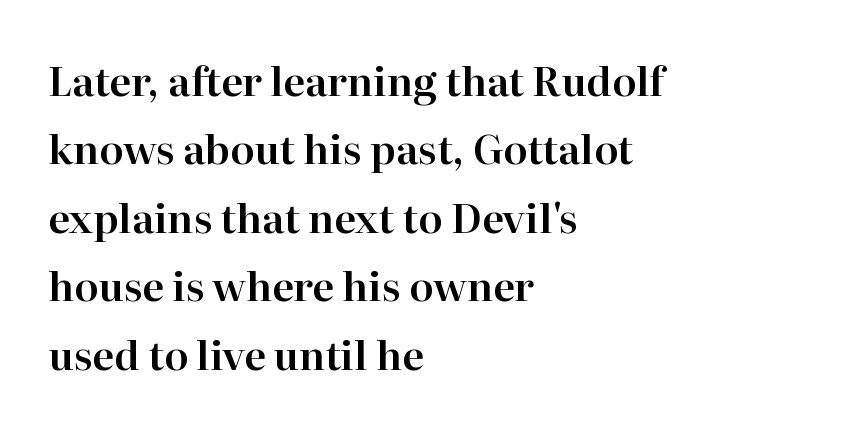
Q: Is the text italic (slanted)? A: No, it is upright.
Q: Is the typeface a serif or a sans-serif typeface? A: Serif.
Q: Is the text underlined? A: No.
Q: How is the paragraph aligned? A: Left-aligned.
Q: Is the spacing between letters normal or unusually wide? A: Normal.
Q: Width (condensed, normal, or wide)? A: Normal.
Q: Stroke contrast? A: High.
Q: x-height? A: Medium.
Q: Monospaced? A: No.
